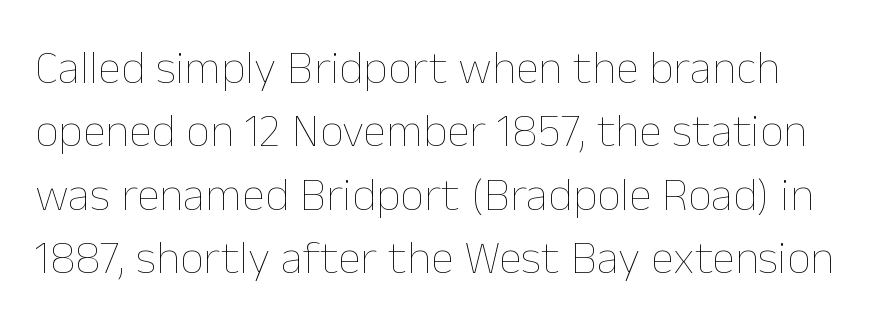
The font's upright variant was chosen for this text. Looks like regular typesetting: each glyph gets only the width it needs. Anything drawn beneath the words? Only blank space. The passage shown is not bold in any degree.
